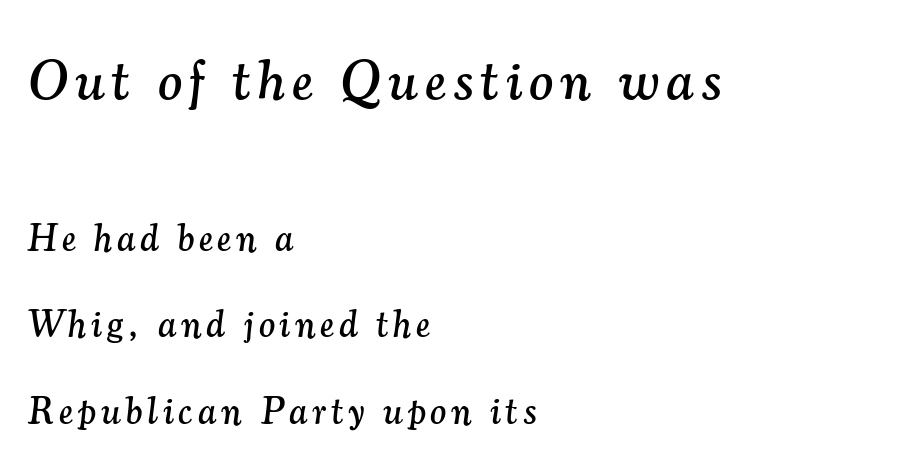
Q: Is the text italic (slanted)? A: Yes, it leans right by about 7 degrees.
Q: Is the typeface a serif or a sans-serif typeface? A: Serif.
Q: Is the text underlined? A: No.
Q: How is the paragraph aligned? A: Left-aligned.
Q: Is the spacing between lines tight, normal or loose? A: Loose.
Q: Which block of text is set in a larger size, the first (top) or the second (bottom)? A: The first (top) one.
Q: Width (condensed, normal, or wide)? A: Normal.
Q: Stroke contrast? A: Medium.
Q: x-height? A: Small.
Q: Monospaced? A: No.
